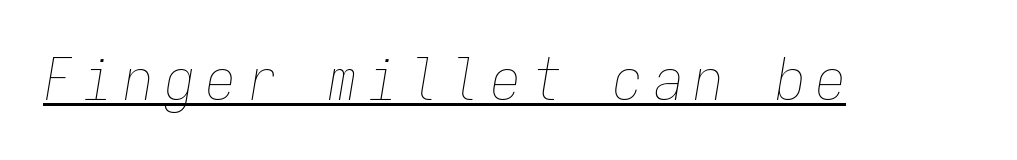
The image shows 59 px thin, condensed type, italic (leaning right), monospaced; set underlined; low stroke contrast and a medium x-height.
